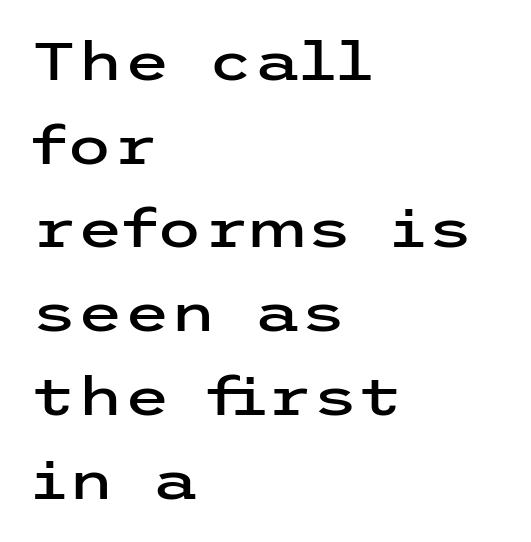
Q: Is the text italic (slanted)? A: No, it is upright.
Q: Is the typeface a serif or a sans-serif typeface? A: Sans-serif.
Q: Is the text underlined? A: No.
Q: How is the paragraph aligned? A: Left-aligned.
Q: Is the spacing between letters normal or unusually wide? A: Normal.
Q: Is the spacing between lines tight, normal or loose? A: Normal.
Q: Width (condensed, normal, or wide)? A: Wide.
Q: Stroke contrast? A: Low.
Q: x-height? A: Medium.
